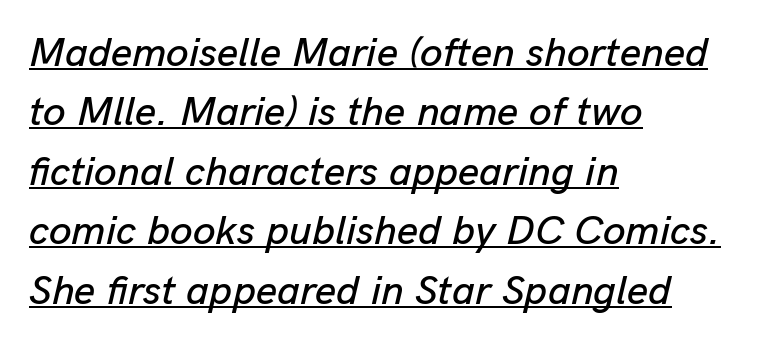
Q: Is the text italic (slanted)? A: Yes, it leans right by about 13 degrees.
Q: Is the text underlined? A: Yes.
Q: How is the paragraph aligned? A: Left-aligned.
Q: Is the spacing between letters normal or unusually wide? A: Normal.
Q: Is the spacing between lines tight, normal or loose? A: Normal.
Q: Width (condensed, normal, or wide)? A: Normal.
Q: Stroke contrast? A: Low.
Q: x-height? A: Medium.
Q: Monospaced? A: No.
